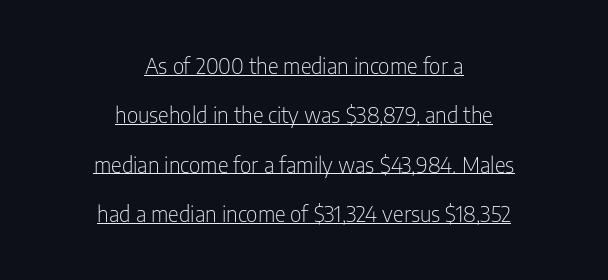
The image shows 21 px text type, upright; set centered, loose line spacing (2.35x), normal letter spacing, underlined.
